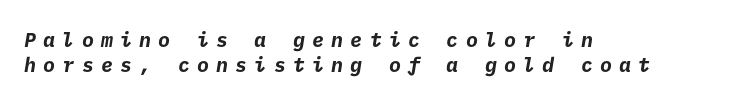
{"bold": "yes", "underline": "no", "align": "left", "line_spacing": "normal", "line_spacing_ratio": 1.26, "letter_spacing": "wide", "letter_spacing_em": 0.36, "glyph_px": 20}
